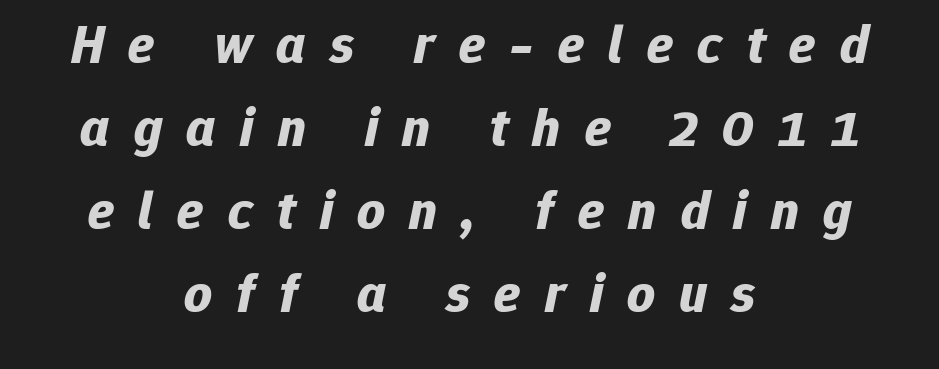
Q: Is the text bold? A: Yes.
Q: Is the text italic (slanted)? A: Yes, it leans right by about 12 degrees.
Q: Is the text underlined? A: No.
Q: How is the paragraph aligned? A: Centered.
Q: Is the spacing between letters normal or unusually wide? A: Unusually wide.
Q: Is the spacing between lines tight, normal or loose? A: Normal.
Q: Width (condensed, normal, or wide)? A: Normal.
Q: Stroke contrast? A: Low.
Q: x-height? A: Medium.
Q: Monospaced? A: No.
